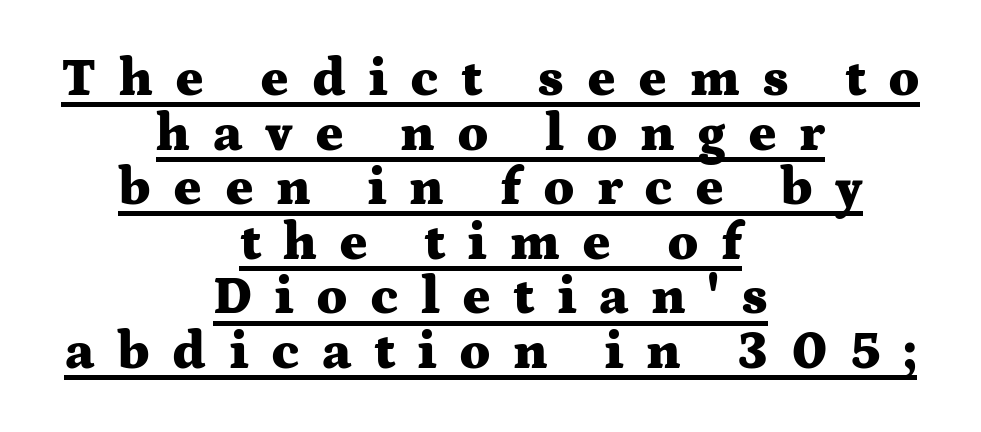
The image shows 53 px heavy, wide serif type, upright; set centered, tight line spacing (1.03x), unusually wide letter spacing (+0.42 em), underlined; medium stroke contrast and a medium x-height.
